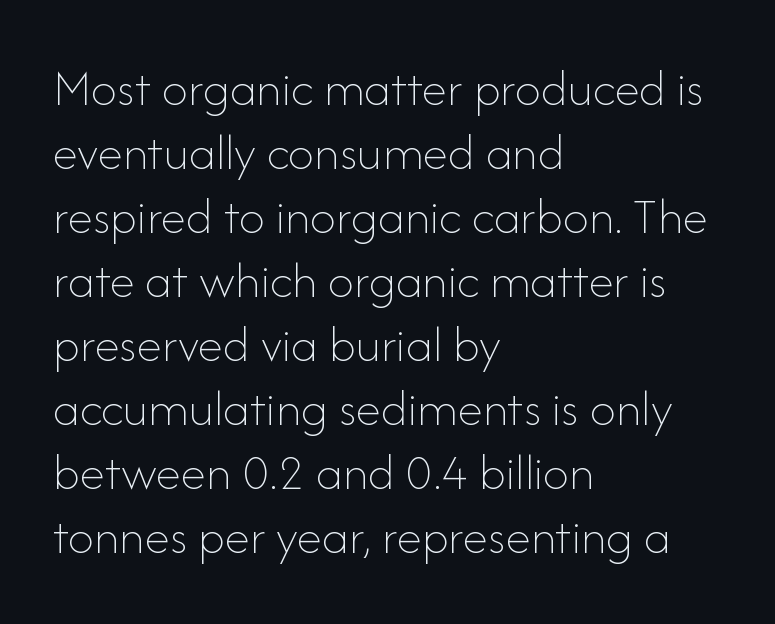
The image shows 52 px thin type, upright; set left-aligned, line spacing 1.23x, normal letter spacing, not underlined; low stroke contrast and a small x-height.
